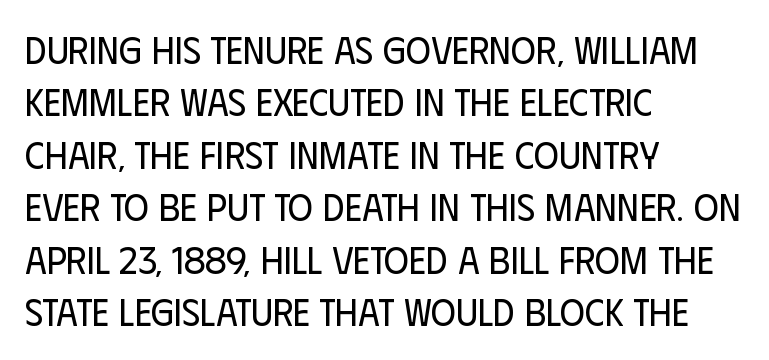
Q: Is the text bold? A: No.
Q: Is the text italic (slanted)? A: No, it is upright.
Q: Is the typeface a serif or a sans-serif typeface? A: Sans-serif.
Q: Is the text underlined? A: No.
Q: How is the paragraph aligned? A: Left-aligned.
Q: Is the spacing between letters normal or unusually wide? A: Normal.
Q: Is the spacing between lines tight, normal or loose? A: Normal.
Q: Width (condensed, normal, or wide)? A: Condensed.
Q: Stroke contrast? A: Low.
Q: x-height? A: Large.
Q: Monospaced? A: No.
